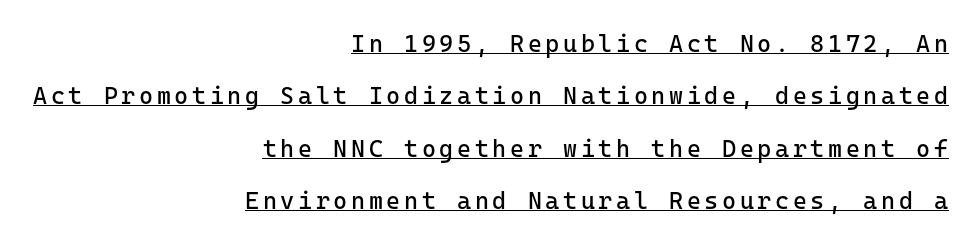
Ascenders rise straight up at ninety degrees. Students, observe the line beneath the letters — that is underlining. Where is the straight margin? On the right. Summary of vertical rhythm: relaxed, with wide interline spacing. Heft: none added — not bold.
